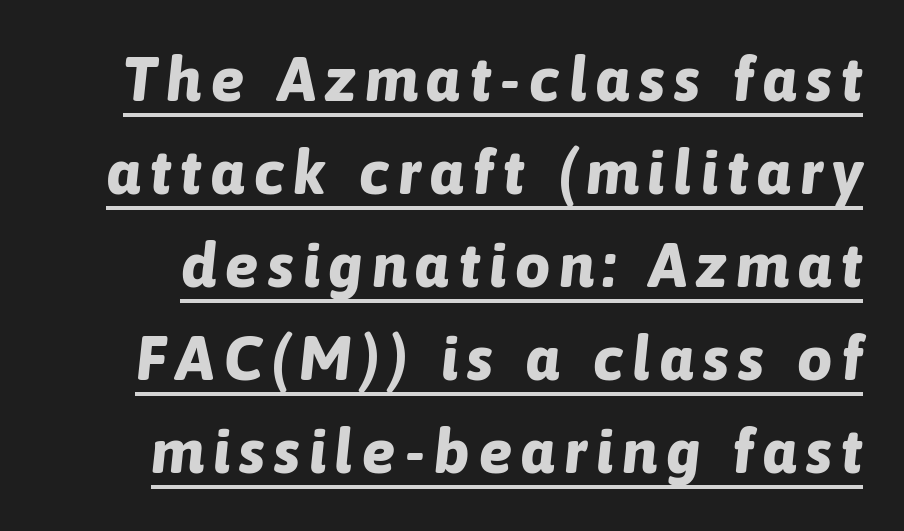
A typesetter would call this leading conventional body-copy spacing. This rendering features underlined lettering. Note the varied advance widths — an 'i' is clearly narrower than an 'm'. An italicized treatment has been applied to the whole sample. In terms of weight, the rendering is a true, heavy bold.
